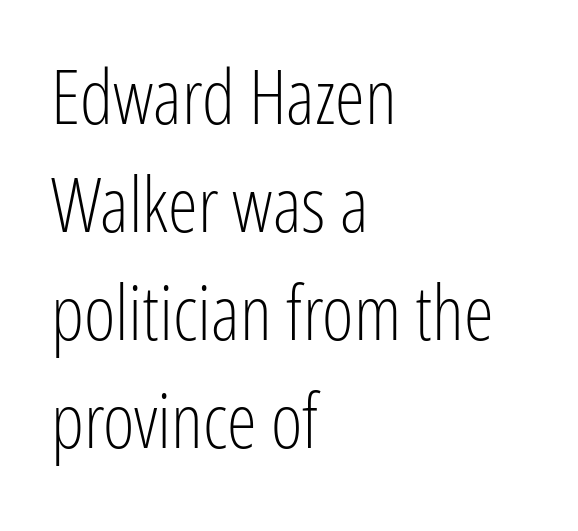
Q: Is the text bold? A: No.
Q: Is the text italic (slanted)? A: No, it is upright.
Q: Is the typeface a serif or a sans-serif typeface? A: Sans-serif.
Q: Is the text underlined? A: No.
Q: How is the paragraph aligned? A: Left-aligned.
Q: Is the spacing between letters normal or unusually wide? A: Normal.
Q: Is the spacing between lines tight, normal or loose? A: Normal.
Q: Width (condensed, normal, or wide)? A: Condensed.
Q: Stroke contrast? A: Low.
Q: x-height? A: Medium.
Q: Monospaced? A: No.
